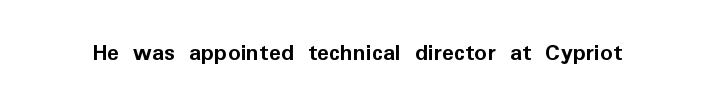
Q: Is the text bold? A: Yes.
Q: Is the text italic (slanted)? A: No, it is upright.
Q: Is the text underlined? A: No.
Q: Is the spacing between letters normal or unusually wide? A: Normal.
